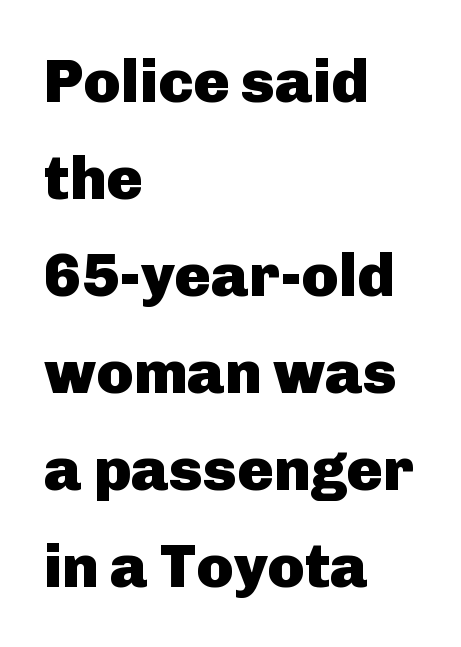
The image shows 61 px heavy sans-serif type, upright; set left-aligned, normal line spacing (1.59x), normal letter spacing, not underlined; low stroke contrast and a medium x-height.
